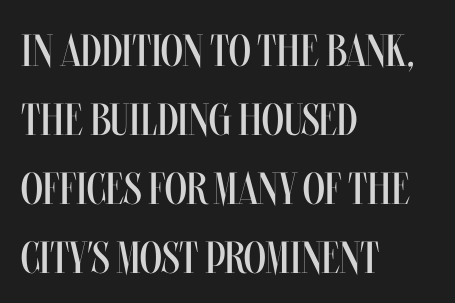
The image shows 45 px regular-weight, condensed type, upright; set left-aligned, normal line spacing (1.53x), normal letter spacing, not underlined; medium stroke contrast and a large x-height.
